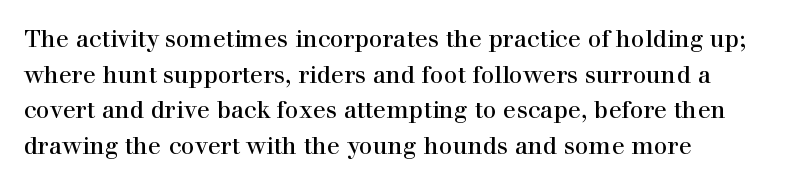
The lettering holds an erect, upright posture throughout. Inter-character spacing is left at the font's built-in metrics. The glyphs are unaccompanied by any horizontal stroke below them. Horizontal alignment here is leftward, the default for most running prose. Is there much room between lines? A standard amount, neither cramped nor airy.
